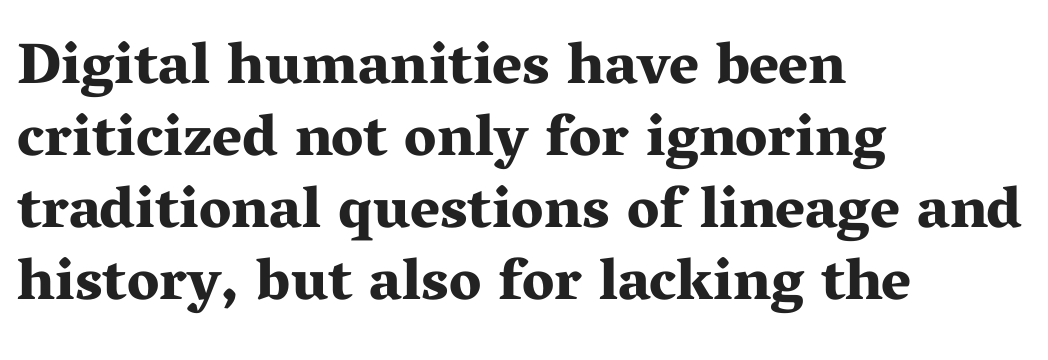
The image shows 58 px bold, wide serif type, upright; set left-aligned, line spacing 1.24x, normal letter spacing, not underlined; medium stroke contrast and a medium x-height.
